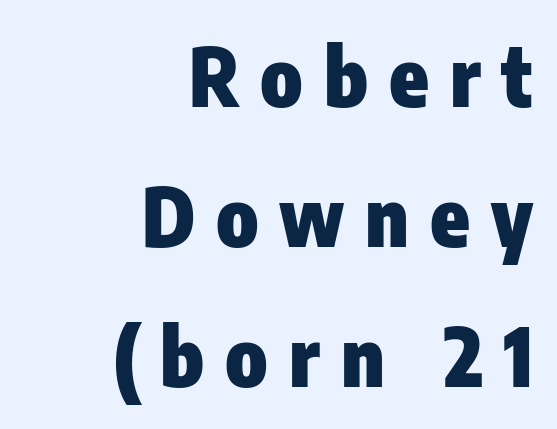
Q: Is the text bold? A: Yes.
Q: Is the text italic (slanted)? A: No, it is upright.
Q: Is the typeface a serif or a sans-serif typeface? A: Sans-serif.
Q: Is the text underlined? A: No.
Q: How is the paragraph aligned? A: Right-aligned.
Q: Is the spacing between letters normal or unusually wide? A: Unusually wide.
Q: Width (condensed, normal, or wide)? A: Condensed.
Q: Stroke contrast? A: Low.
Q: x-height? A: Medium.
Q: Monospaced? A: No.
